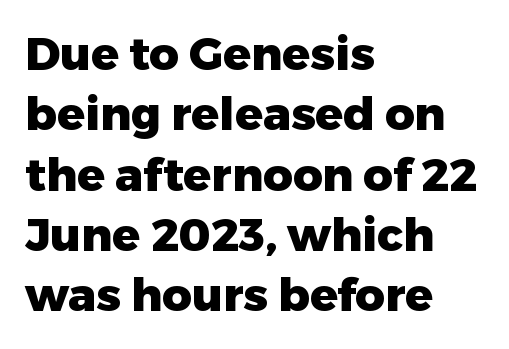
The image shows 46 px heavy sans-serif type, upright; set left-aligned, normal line spacing (1.31x), normal letter spacing, not underlined; low stroke contrast and a medium x-height.
